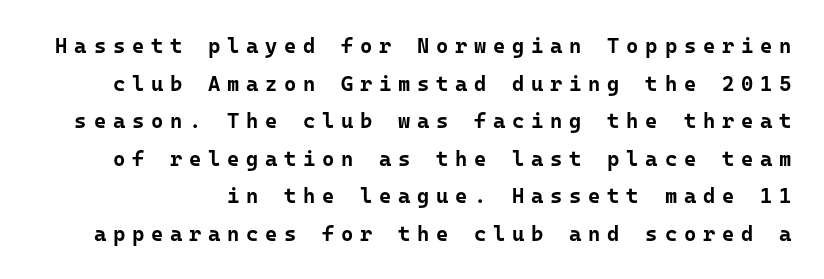
Descenders hang freely into open space. Style check: upright. The line texture is sparse and dotted thanks to wide tracking. You'd pick this weight for a headline — it's a proper bold.
